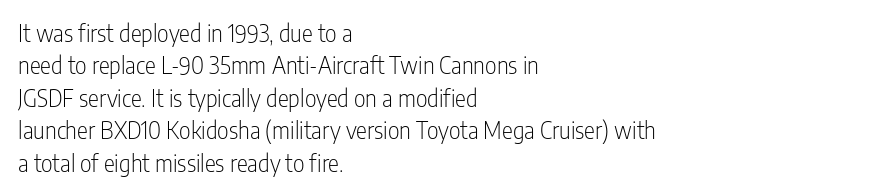
{"italic": "no", "bold": "no", "underline": "no", "align": "left", "line_spacing": "normal", "line_spacing_ratio": 1.41, "letter_spacing": "normal", "letter_spacing_em": 0.0, "glyph_px": 23}
